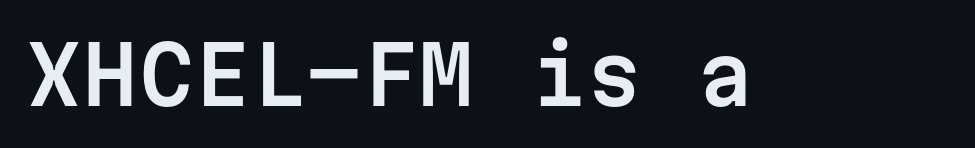
Each letter, wide or thin by design, is forced into the same width here. Students, note that the glyphs here touch the page at normal intervals. A clean baseline with only descenders dipping below it. Letterform terminals end flat and unadorned throughout the passage.
